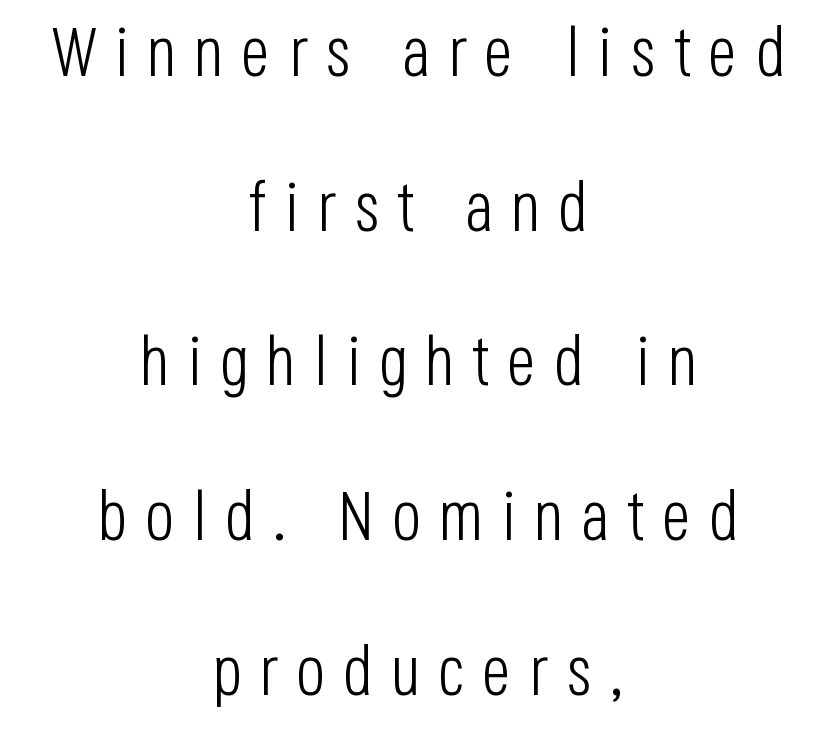
Q: Is the text bold? A: No.
Q: Is the text italic (slanted)? A: No, it is upright.
Q: Is the typeface a serif or a sans-serif typeface? A: Sans-serif.
Q: Is the text underlined? A: No.
Q: How is the paragraph aligned? A: Centered.
Q: Is the spacing between letters normal or unusually wide? A: Unusually wide.
Q: Is the spacing between lines tight, normal or loose? A: Loose.
Q: Width (condensed, normal, or wide)? A: Condensed.
Q: Stroke contrast? A: Low.
Q: x-height? A: Large.
Q: Monospaced? A: No.
